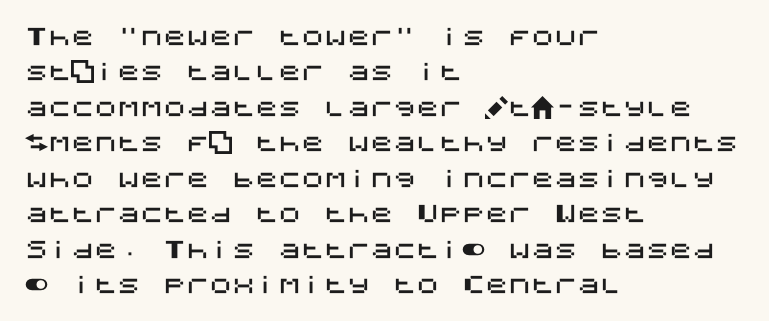
{"italic": "no", "underline": "no", "align": "left", "line_spacing": "normal", "line_spacing_ratio": 1.54, "letter_spacing": "normal", "letter_spacing_em": 0.0, "glyph_px": 23}
